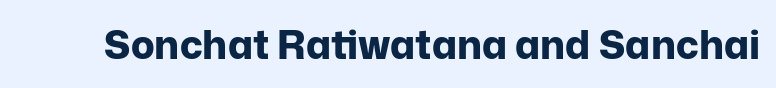
The image shows 39 px bold sans-serif type, upright; set normal letter spacing, not underlined; low stroke contrast and a medium x-height.
